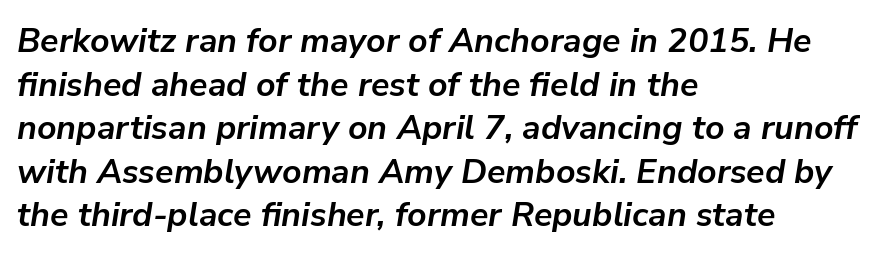
Vertical spacing — default. How are the letters spaced? Ordinarily, with no added tracking. Here the designer chose a conventional face with non-uniform glyph widths. Every row of glyphs begins at an identical x-position on the left.
